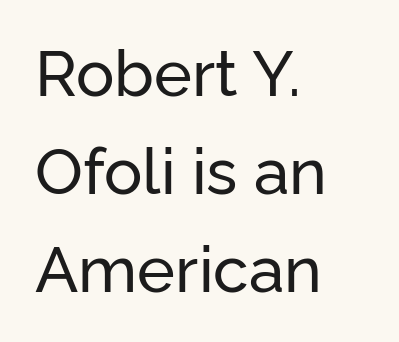
Underlining? Definitely not there. Tracking here is standard; glyphs follow each other at the usual distance. Each letter keeps its own natural width here, so spacing adapts to shape. Style check: upright.
